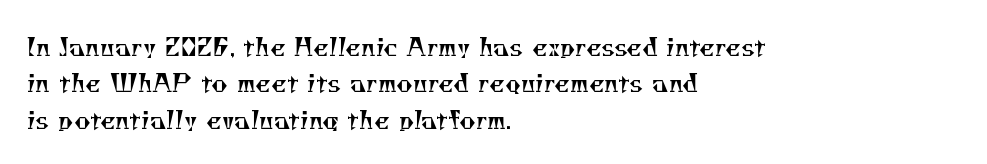
{"bold": "no", "underline": "no", "align": "left", "line_spacing": "normal", "line_spacing_ratio": 1.46, "letter_spacing": "normal", "letter_spacing_em": 0.0, "glyph_px": 25}
